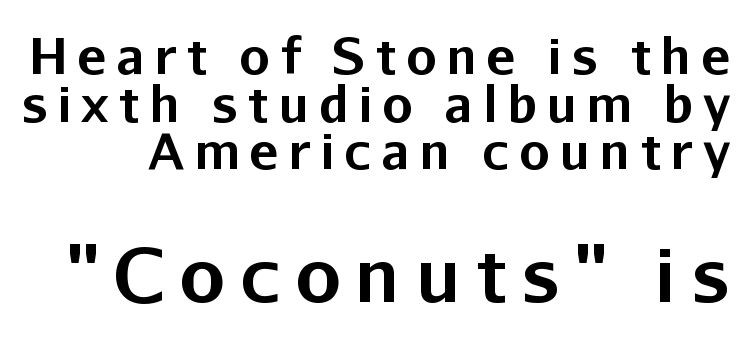
{"serif": "no", "italic": "no", "bold": "yes", "weight": "bold", "width": "normal", "stroke_contrast": "low", "x_height": "medium", "monospaced": "no", "underline": "no", "line_spacing": "tight", "line_spacing_ratio": 0.97, "letter_spacing": "wide", "letter_spacing_em": 0.2, "larger_block": "second", "size_ratio": 1.49, "glyph_px": 73}
